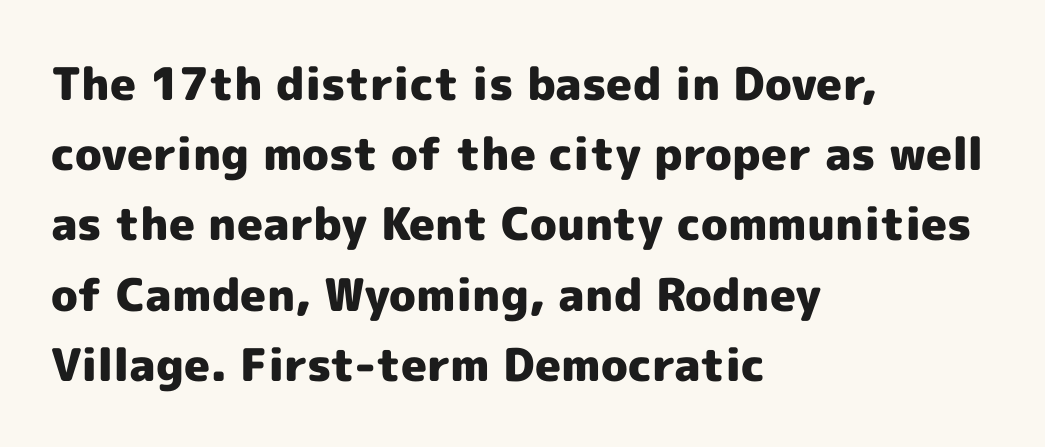
You can tell from the bare stems that sans-serif type was used. This rendering leaves character spacing at its baseline value. Reading down the block, your eye returns to a fixed left position each line. This block has exactly the height ordinary leading produces.
